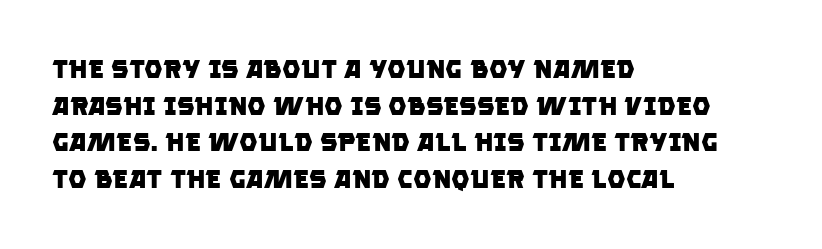
The image shows 26 px bold type; set left-aligned, normal line spacing (1.41x), normal letter spacing, not underlined.
